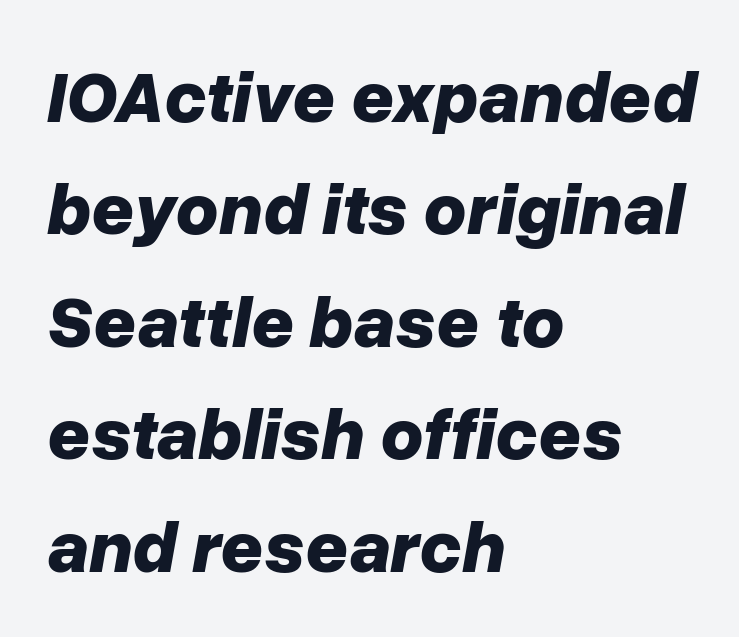
These lines were composed using italics. Letters rest on an invisible, unmarked baseline. The designer left line spacing at the default. Note the varied advance widths — an 'i' is clearly narrower than an 'm'. This sample uses plain, unmodified letter spacing. Leftover space on each line is placed entirely after the last word.
